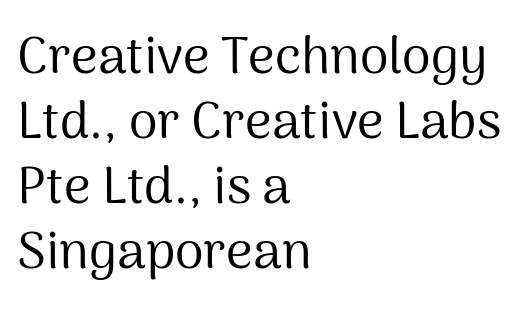
The image shows 52 px regular-weight sans-serif type, upright; set left-aligned, normal line spacing (1.25x), normal letter spacing, not underlined; medium stroke contrast and a medium x-height.
